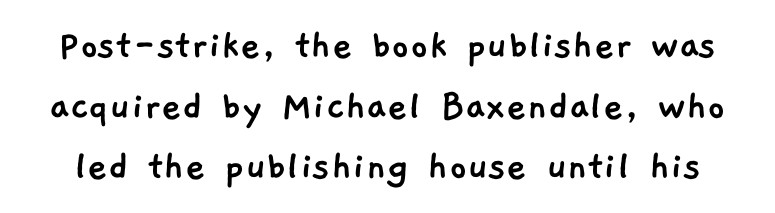
Each row of text sits above clean, open space. The letters sit at their default tracking, neither squeezed nor spread. Unlike a traditional serif, this face leaves its strokes unadorned. The letters advance in unequal steps, a hallmark of proportional type.
